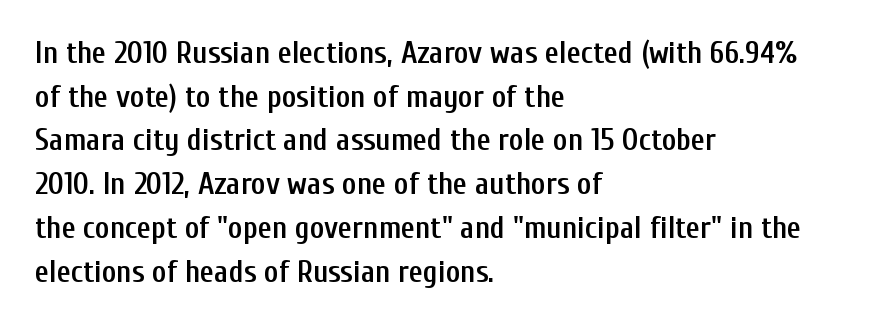
Firm but not heavy-handed strokes: this text is semibold. The font family rendered here belongs to the sans-serif group. This sample has the flowing, uneven cadence of proportional lettering. Clear beneath every line of the passage. The paragraph shown leans on its left margin. Upright lettering throughout.
